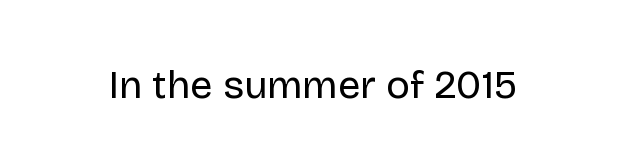
Q: Is the text bold? A: No.
Q: Is the text italic (slanted)? A: No, it is upright.
Q: Is the typeface a serif or a sans-serif typeface? A: Sans-serif.
Q: Is the text underlined? A: No.
Q: Is the spacing between letters normal or unusually wide? A: Normal.
Q: Width (condensed, normal, or wide)? A: Normal.
Q: Stroke contrast? A: Low.
Q: x-height? A: Large.
Q: Monospaced? A: No.
